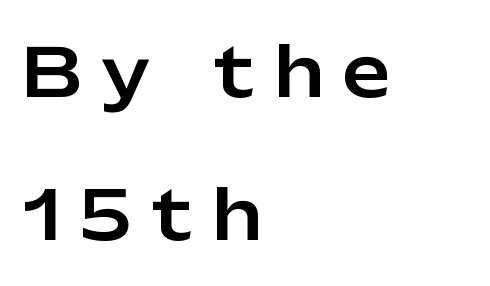
The image shows 68 px sans-serif type, upright; set left-aligned, loose line spacing (2.1x), unusually wide letter spacing (+0.29 em), not underlined; low stroke contrast and a medium x-height.
